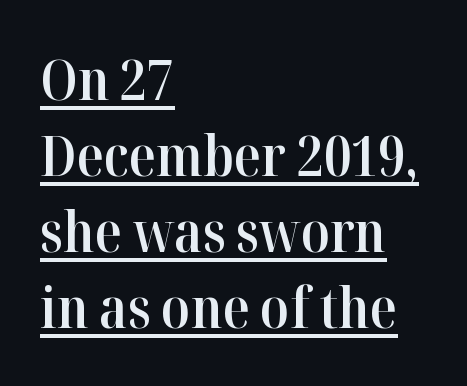
The image shows 56 px semibold serif type, upright; set left-aligned, normal line spacing (1.36x), normal letter spacing, underlined; high stroke contrast and a medium x-height.
